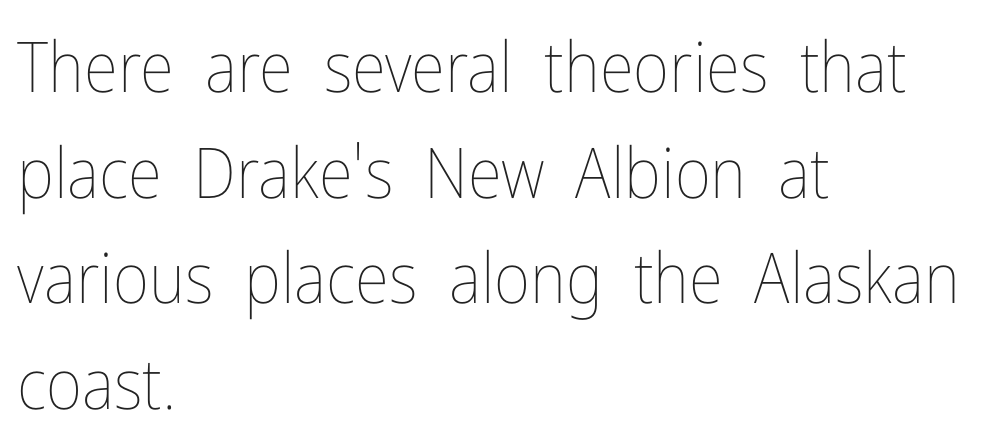
The face used here is proportionally spaced, like ordinary book or web type. Notice how descenders clear the ascenders below comfortably — that's standard leading. Does the lettering tilt? It doesn't — this is upright. Which margin do the lines hug? The left one — the right edge is uneven. The passage shown has conventional tracking throughout.
